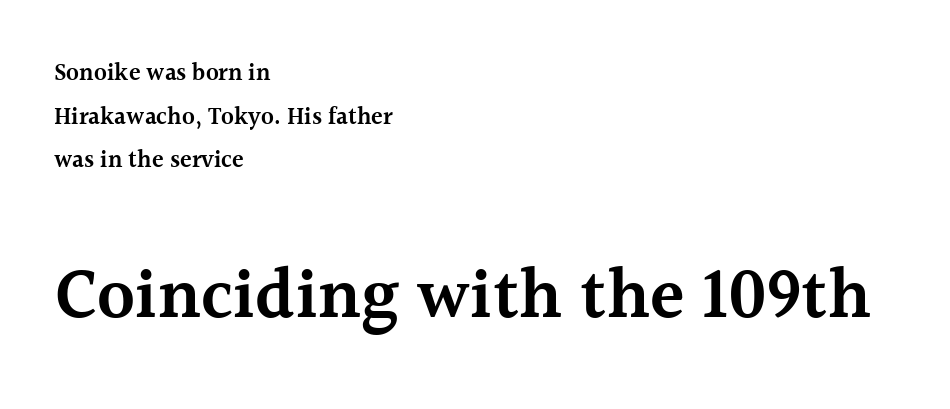
{"serif": "yes", "italic": "no", "bold": "semi", "weight": "semibold", "width": "normal", "x_height": "medium", "monospaced": "no", "underline": "no", "align": "left", "line_spacing_ratio": 1.82, "letter_spacing": "normal", "letter_spacing_em": 0.0, "larger_block": "second", "size_ratio": 2.96, "glyph_px": 71}
